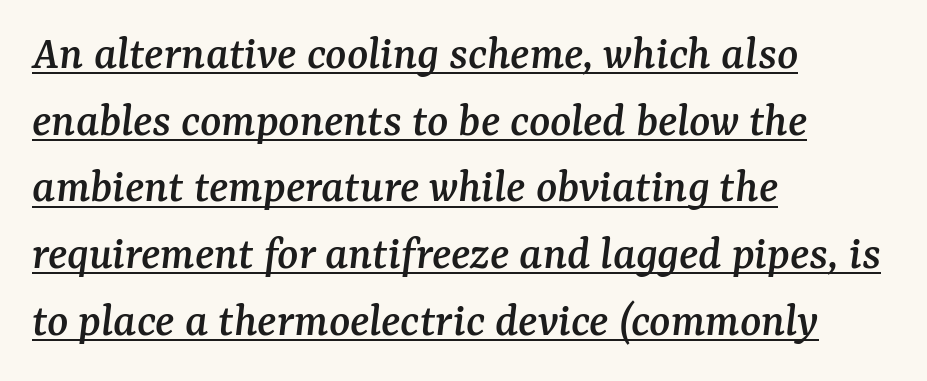
Q: Is the text italic (slanted)? A: Yes, it leans right by about 7 degrees.
Q: Is the typeface a serif or a sans-serif typeface? A: Serif.
Q: Is the text underlined? A: Yes.
Q: How is the paragraph aligned? A: Left-aligned.
Q: Is the spacing between letters normal or unusually wide? A: Normal.
Q: Is the spacing between lines tight, normal or loose? A: Normal.
Q: Width (condensed, normal, or wide)? A: Normal.
Q: Stroke contrast? A: Medium.
Q: x-height? A: Medium.
Q: Monospaced? A: No.
